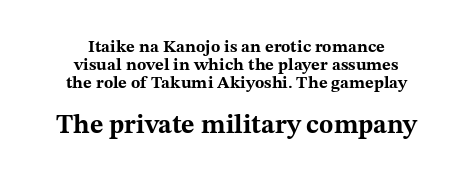
{"italic": "no", "bold": "yes", "underline": "no", "align": "center", "line_spacing": "tight", "line_spacing_ratio": 1.05, "letter_spacing": "normal", "letter_spacing_em": 0.0, "larger_block": "second", "size_ratio": 1.53, "glyph_px": 26}
